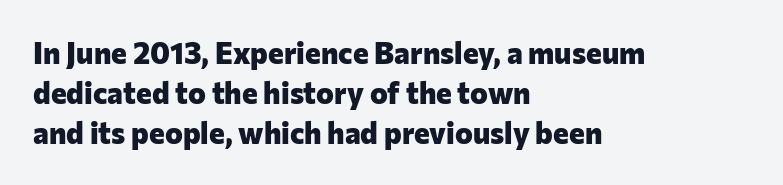
Q: Is the text bold? A: Yes.
Q: Is the text italic (slanted)? A: No, it is upright.
Q: Is the typeface a serif or a sans-serif typeface? A: Sans-serif.
Q: Is the text underlined? A: No.
Q: How is the paragraph aligned? A: Left-aligned.
Q: Is the spacing between letters normal or unusually wide? A: Normal.
Q: Is the spacing between lines tight, normal or loose? A: Normal.
Q: Width (condensed, normal, or wide)? A: Normal.
Q: Stroke contrast? A: Low.
Q: x-height? A: Medium.
Q: Monospaced? A: No.
